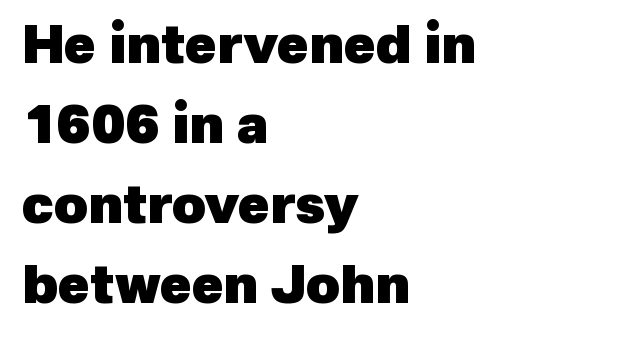
The image shows 52 px heavy sans-serif type; set left-aligned, normal line spacing (1.54x), normal letter spacing, not underlined; a medium x-height.
